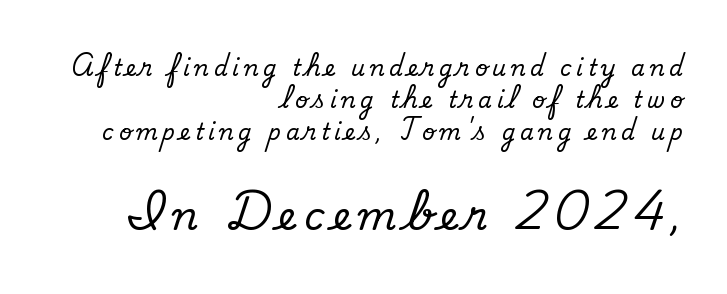
The more generous point size was reserved for the lower chunk. Short and long lines alike share a common ending point at right. The designer went with a sans here, leaving each stem footless. The letters advance in unequal steps, a hallmark of proportional type.
